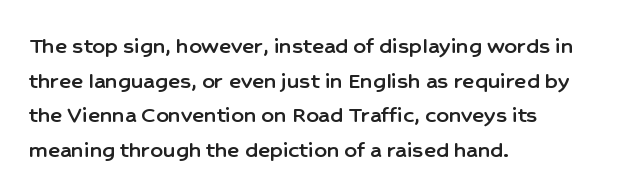
Has an underline been added? It has not. Observe the ordinary spacing: letters are neighbours, not strangers. What's the leading like? Ordinary, nothing unusual. Reading down the block, your eye returns to a fixed left position each line. Every character sits straight up, as roman type does.
